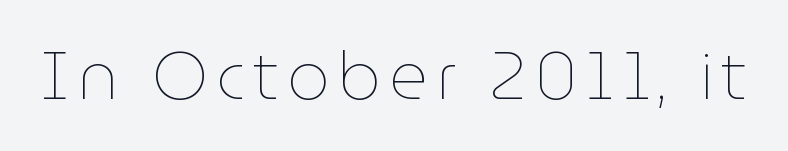
Q: Is the text bold? A: No.
Q: Is the text italic (slanted)? A: No, it is upright.
Q: Is the text underlined? A: No.
Q: Width (condensed, normal, or wide)? A: Normal.
Q: Stroke contrast? A: Low.
Q: x-height? A: Medium.
Q: Monospaced? A: No.
